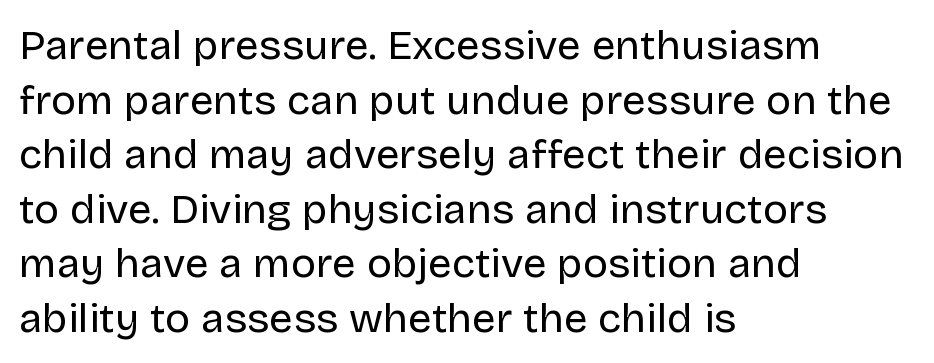
{"serif": "no", "italic": "no", "bold": "no", "weight": "regular", "width": "normal", "stroke_contrast": "low", "x_height": "large", "monospaced": "no", "underline": "no", "align": "left", "line_spacing": "normal", "line_spacing_ratio": 1.3, "letter_spacing": "normal", "letter_spacing_em": 0.0, "glyph_px": 42}
